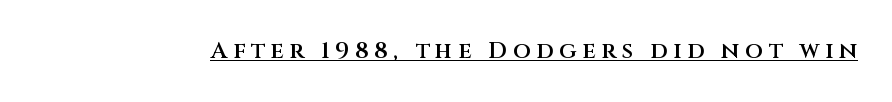
Loose tracking; the words dissolve into strings of separated letters. If you drew a line through each stem, it would be perfectly vertical. Beneath each row of characters lies a ruled line. How heavy is the stroke? Medium-heavy — a semibold, shy of bold.
